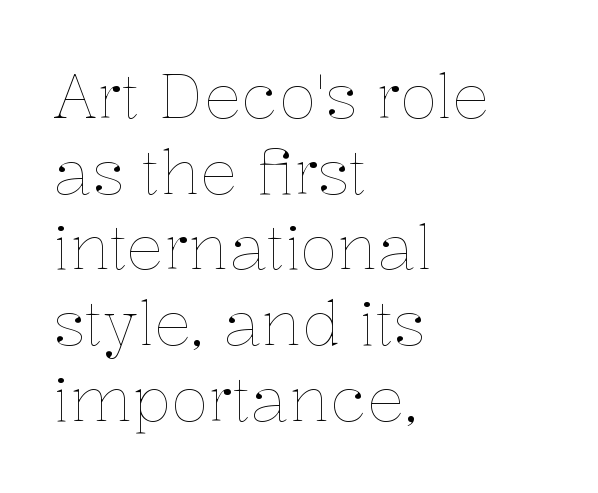
Q: Is the text bold? A: No.
Q: Is the text italic (slanted)? A: No, it is upright.
Q: Is the text underlined? A: No.
Q: How is the paragraph aligned? A: Left-aligned.
Q: Is the spacing between letters normal or unusually wide? A: Normal.
Q: Width (condensed, normal, or wide)? A: Normal.
Q: Stroke contrast? A: Low.
Q: x-height? A: Medium.
Q: Monospaced? A: No.
